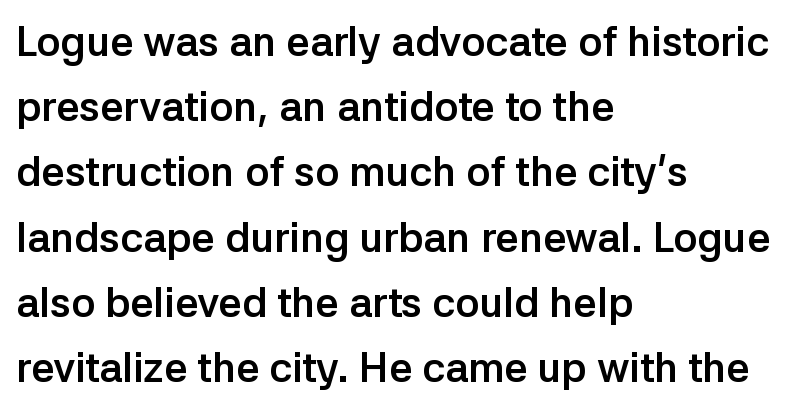
{"serif": "no", "italic": "no", "bold": "yes", "weight": "semibold", "width": "normal", "stroke_contrast": "low", "x_height": "medium", "monospaced": "no", "underline": "no", "align": "left", "line_spacing": "normal", "line_spacing_ratio": 1.59, "letter_spacing": "normal", "letter_spacing_em": 0.0, "glyph_px": 41}
